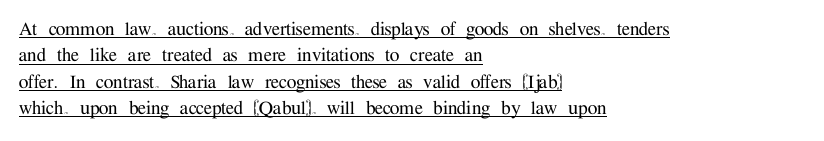
The image shows 22 px text type, upright; set left-aligned, line spacing 1.2x, normal letter spacing, underlined.
